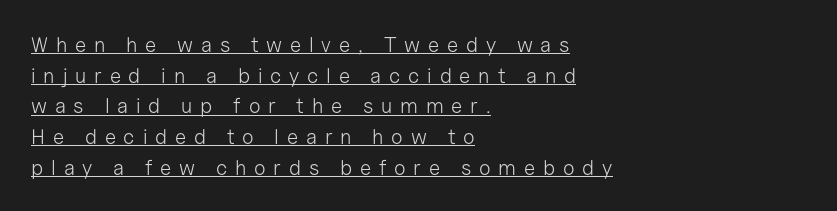
A classic flush-left, rag-right setting is used for this passage. This rendering features underlined lettering. Horizontal bands of white between lines are of average thickness. Italic? Not at all — the glyphs are vertical. Letter spacing: wide.
